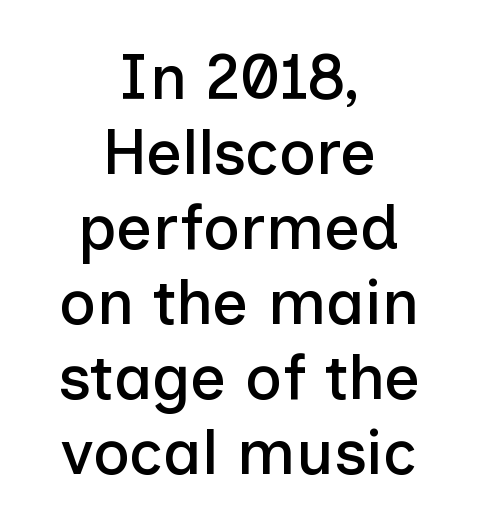
The image shows 63 px sans-serif type, upright; set centered, line spacing 1.19x, normal letter spacing, not underlined; low stroke contrast and a medium x-height.
